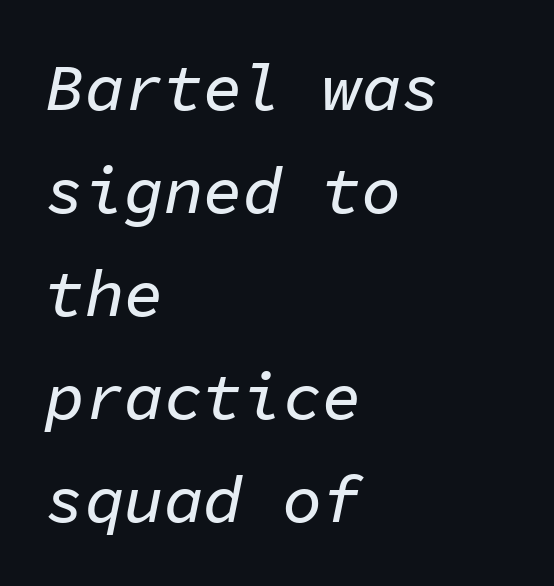
Q: Is the text italic (slanted)? A: Yes, it leans right by about 11 degrees.
Q: Is the text underlined? A: No.
Q: How is the paragraph aligned? A: Left-aligned.
Q: Is the spacing between letters normal or unusually wide? A: Normal.
Q: Is the spacing between lines tight, normal or loose? A: Normal.
Q: Width (condensed, normal, or wide)? A: Normal.
Q: Stroke contrast? A: Low.
Q: x-height? A: Medium.
Q: Monospaced? A: Yes.
